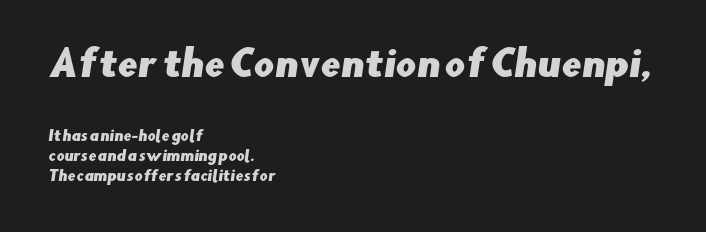
The image shows 36 px sans-serif type; set left-aligned, normal line spacing (1.44x), normal letter spacing, not underlined; the first (top) block is 2.57x larger; low stroke contrast and a small x-height.
